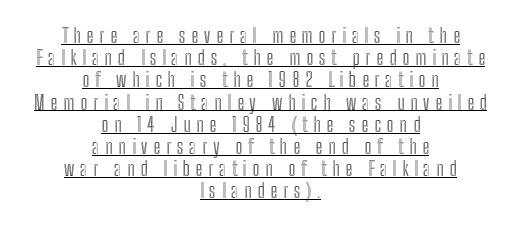
Summary of vertical rhythm: compact, with narrow interline spacing. Neither beginnings nor endings align; midpoints do. You can see a thin bar hugging the bottom of the glyphs. Observe the wide spacing: letters keep a clear distance from each other. The specimen reads as upright at a glance.
